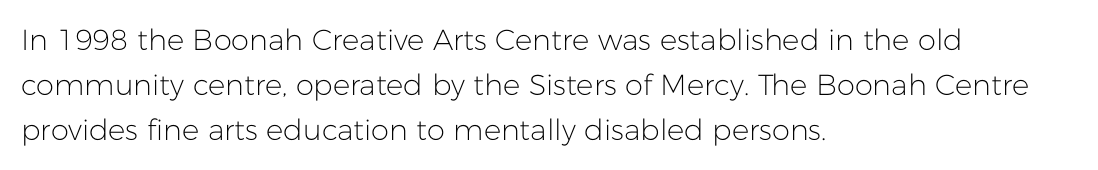
If you measured baseline to baseline, you'd find a middling distance. Looks like regular typesetting: each glyph gets only the width it needs. The foot of each line stays bare and open. A roman cut, with each character standing at attention. Typeset ragged right — the left edge is the straight one. No chunkiness to these letters — they're not bold.
